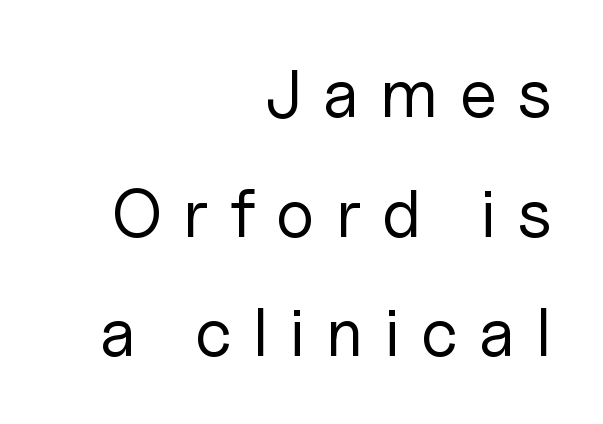
{"serif": "no", "italic": "no", "bold": "no", "weight": "regular", "width": "normal", "stroke_contrast": "low", "x_height": "medium", "monospaced": "no", "underline": "no", "align": "right", "line_spacing_ratio": 1.76, "letter_spacing": "wide", "letter_spacing_em": 0.31, "glyph_px": 68}
